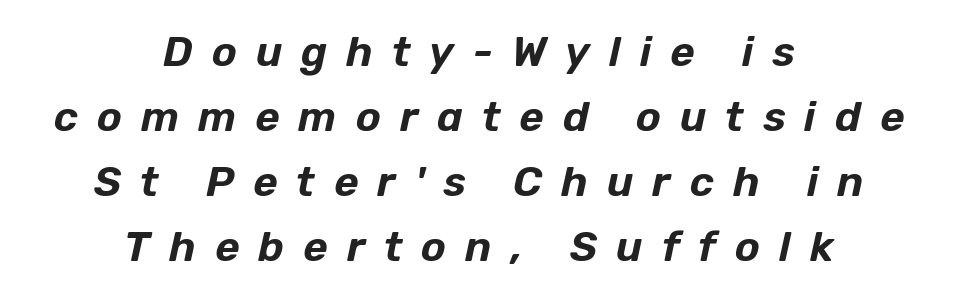
Q: Is the text italic (slanted)? A: Yes, it leans right by about 12 degrees.
Q: Is the text underlined? A: No.
Q: How is the paragraph aligned? A: Centered.
Q: Is the spacing between letters normal or unusually wide? A: Unusually wide.
Q: Is the spacing between lines tight, normal or loose? A: Normal.
Q: Width (condensed, normal, or wide)? A: Normal.
Q: Stroke contrast? A: Low.
Q: x-height? A: Medium.
Q: Monospaced? A: No.
